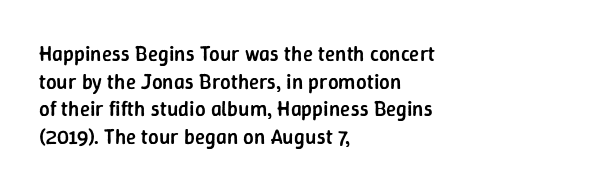
Q: Is the text bold? A: Semi-bold.
Q: Is the text italic (slanted)? A: No, it is upright.
Q: Is the text underlined? A: No.
Q: How is the paragraph aligned? A: Left-aligned.
Q: Is the spacing between letters normal or unusually wide? A: Normal.
Q: Is the spacing between lines tight, normal or loose? A: Normal.
